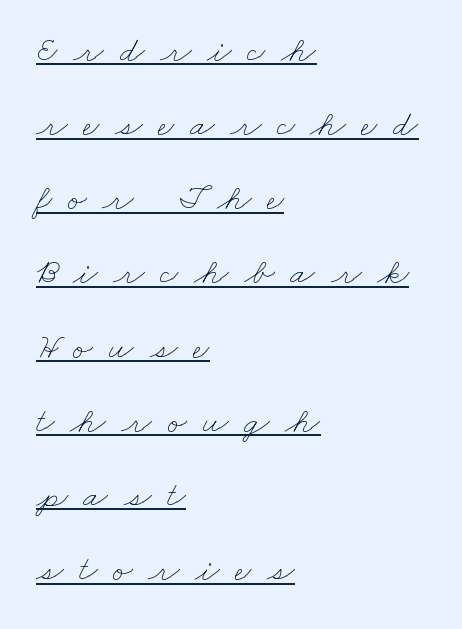
A classic flush-left, rag-right setting is used for this passage. Each line of the rendering has a horizontal stroke beneath the glyphs. This rendering widens character spacing well past its baseline value. Weight: in the light-to-regular range. Each letter keeps its own natural width here, so spacing adapts to shape.
